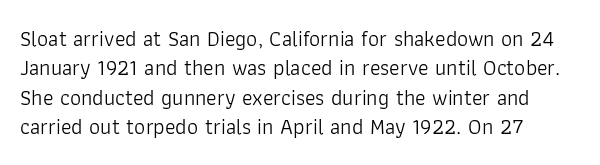
{"italic": "no", "bold": "no", "underline": "no", "align": "left", "line_spacing": "normal", "line_spacing_ratio": 1.34, "letter_spacing": "normal", "letter_spacing_em": 0.0, "glyph_px": 22}
